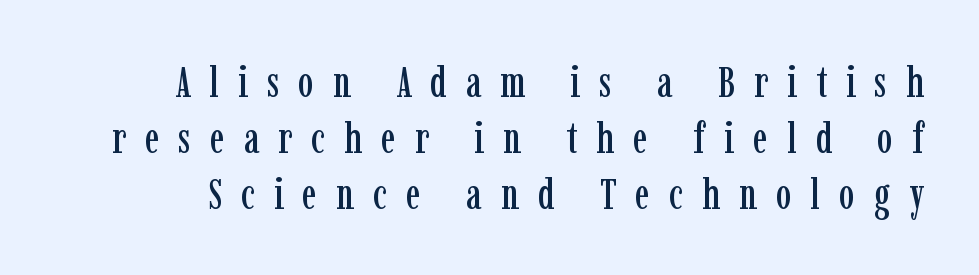
Q: Is the text italic (slanted)? A: No, it is upright.
Q: Is the typeface a serif or a sans-serif typeface? A: Serif.
Q: Is the text underlined? A: No.
Q: Is the spacing between letters normal or unusually wide? A: Unusually wide.
Q: Is the spacing between lines tight, normal or loose? A: Normal.
Q: Width (condensed, normal, or wide)? A: Condensed.
Q: Stroke contrast? A: Low.
Q: x-height? A: Medium.
Q: Monospaced? A: No.
